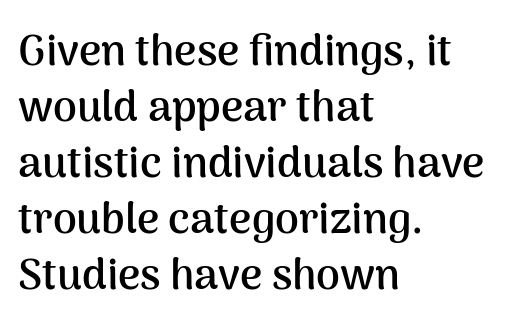
The image shows 43 px semibold sans-serif type, upright; set left-aligned, normal line spacing (1.3x), normal letter spacing, not underlined; medium stroke contrast and a medium x-height.
